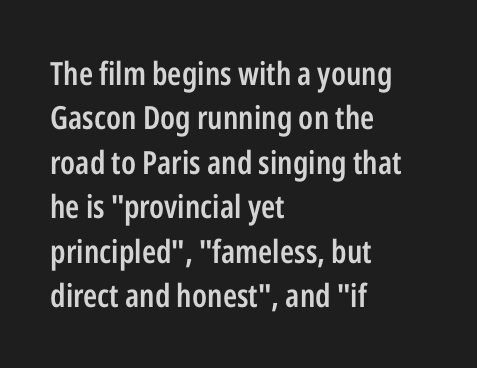
Any mark beneath the type? The region is blank. To sum up the face: it is a sans, with no serifs. The compositor pushed each line to the left boundary. Spacing between characters is what you'd get straight out of the box. Regarding leading, the lines here are spaced in the standard way.
